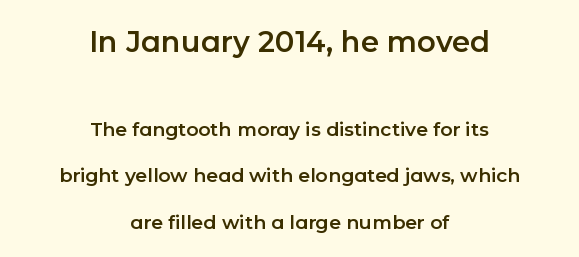
{"serif": "no", "italic": "no", "width": "normal", "stroke_contrast": "low", "x_height": "medium", "monospaced": "no", "underline": "no", "align": "center", "line_spacing": "loose", "line_spacing_ratio": 2.44, "letter_spacing": "normal", "letter_spacing_em": 0.0, "larger_block": "first", "size_ratio": 1.53, "glyph_px": 29}
